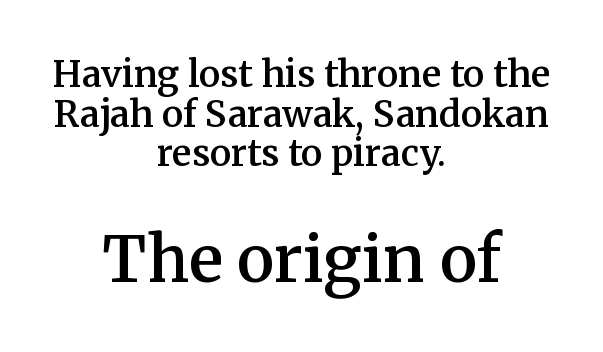
{"serif": "yes", "italic": "no", "bold": "semi", "weight": "semibold", "width": "normal", "stroke_contrast": "medium", "x_height": "medium", "monospaced": "no", "underline": "no", "align": "center", "line_spacing": "tight", "line_spacing_ratio": 1.1, "letter_spacing": "normal", "letter_spacing_em": 0.0, "larger_block": "second", "size_ratio": 1.75, "glyph_px": 63}
